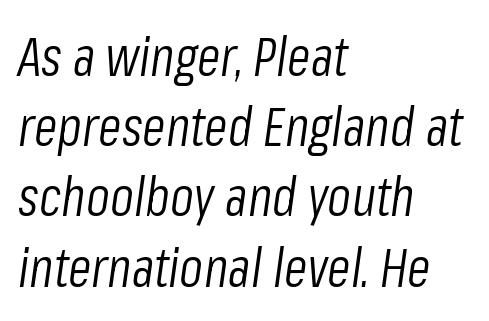
The image shows 54 px light, condensed type, italic (leaning right); set left-aligned, normal line spacing (1.3x), normal letter spacing, not underlined; low stroke contrast and a medium x-height.
